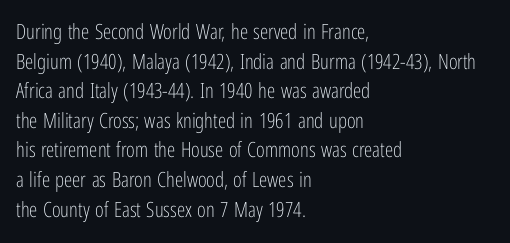
{"italic": "no", "bold": "no", "underline": "no", "align": "left", "line_spacing": "normal", "line_spacing_ratio": 1.41, "letter_spacing": "normal", "letter_spacing_em": 0.0, "glyph_px": 21}
